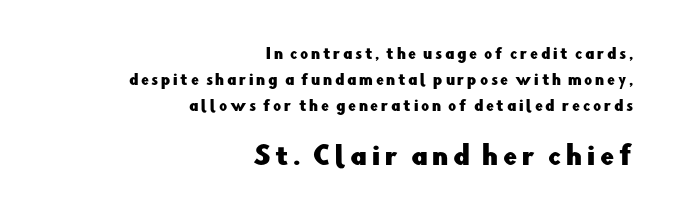
Q: Is the text italic (slanted)? A: No, it is upright.
Q: Is the text underlined? A: No.
Q: How is the paragraph aligned? A: Right-aligned.
Q: Which block of text is set in a larger size, the first (top) or the second (bottom)? A: The second (bottom) one.
